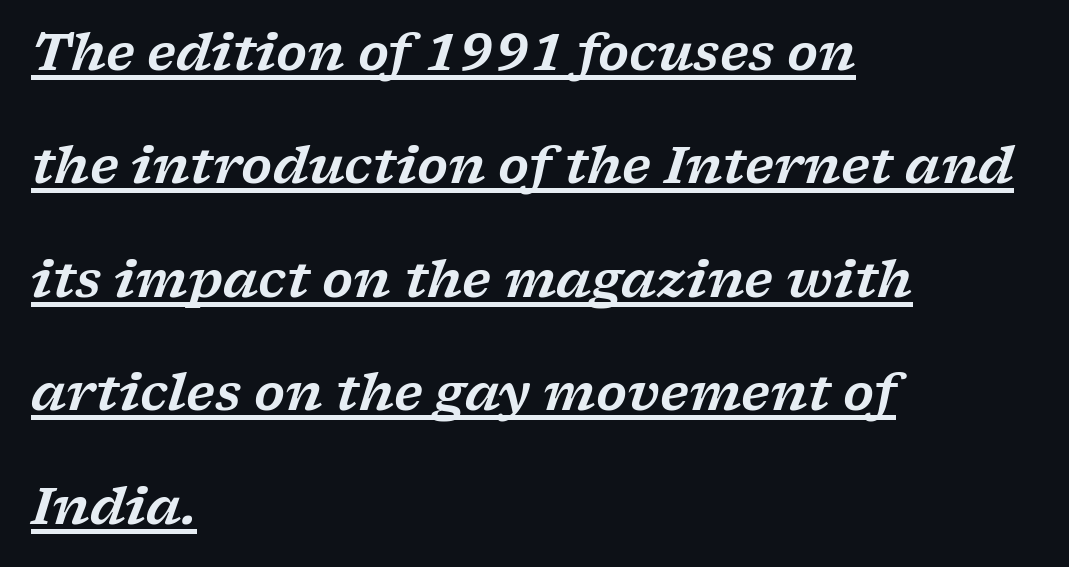
The image shows 50 px wide serif type, italic (leaning right); set left-aligned, loose line spacing (2.27x), normal letter spacing, underlined; low stroke contrast and a medium x-height.
